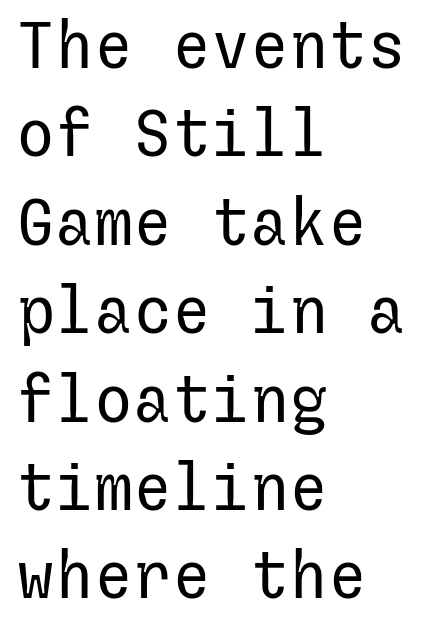
Q: Is the text bold? A: No.
Q: Is the text italic (slanted)? A: No, it is upright.
Q: Is the typeface a serif or a sans-serif typeface? A: Sans-serif.
Q: Is the text underlined? A: No.
Q: How is the paragraph aligned? A: Left-aligned.
Q: Is the spacing between letters normal or unusually wide? A: Normal.
Q: Is the spacing between lines tight, normal or loose? A: Normal.
Q: Width (condensed, normal, or wide)? A: Normal.
Q: Stroke contrast? A: Low.
Q: x-height? A: Medium.
